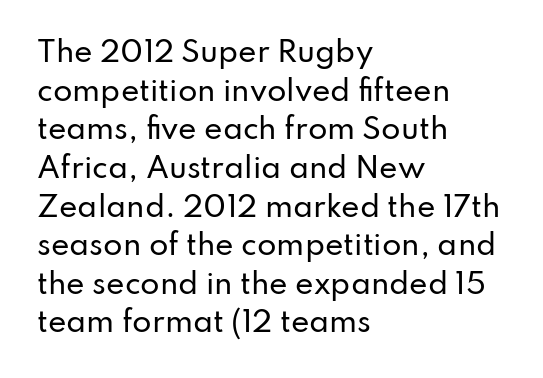
{"serif": "no", "italic": "no", "width": "normal", "stroke_contrast": "low", "x_height": "small", "monospaced": "no", "underline": "no", "align": "left", "line_spacing": "normal", "line_spacing_ratio": 1.38, "letter_spacing": "normal", "letter_spacing_em": 0.0, "glyph_px": 28}
